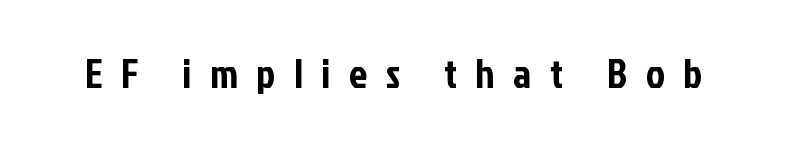
The image shows 40 px condensed sans-serif type, upright; set unusually wide letter spacing (+0.47 em), not underlined; low stroke contrast and a medium x-height.
